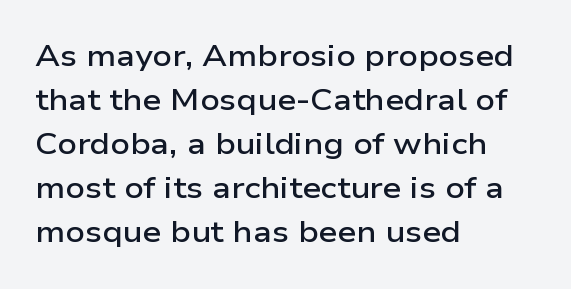
In terms of letterform style, serifs are entirely absent. The rendering uses natural spacing where letterforms have individual widths. Which margin do the lines hug? The left one — the right edge is uneven. Does extra space separate the letters? No, they use regular spacing. Horizontal bands of white between lines are of average thickness. Every character sits straight up, as roman type does.
